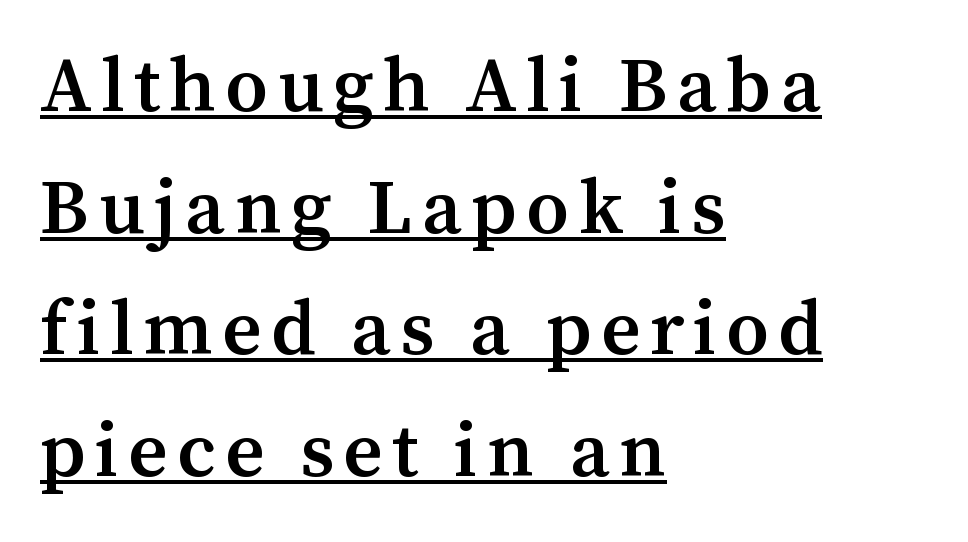
Q: Is the text bold? A: Semi-bold.
Q: Is the text italic (slanted)? A: No, it is upright.
Q: Is the typeface a serif or a sans-serif typeface? A: Serif.
Q: Is the text underlined? A: Yes.
Q: How is the paragraph aligned? A: Left-aligned.
Q: Is the spacing between lines tight, normal or loose? A: Normal.
Q: Width (condensed, normal, or wide)? A: Normal.
Q: Stroke contrast? A: Medium.
Q: x-height? A: Medium.
Q: Monospaced? A: No.
